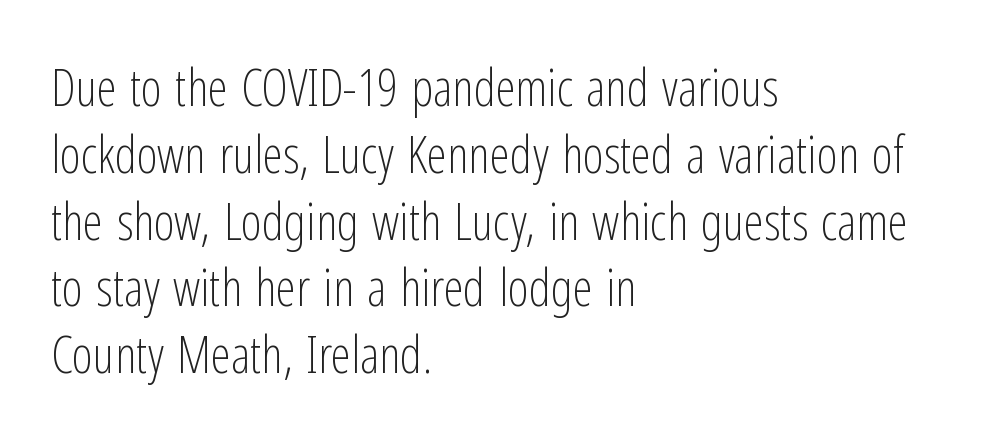
The text was rendered using a sans face with plain stroke endings. Unmarked baselines from the first word to the last. Varying glyph widths throughout — classic text-font behaviour. Is the letter spacing exaggerated? No — it looks like the ordinary default. The designer left line spacing at the default. Summary of weight: not heavy and not bold.
